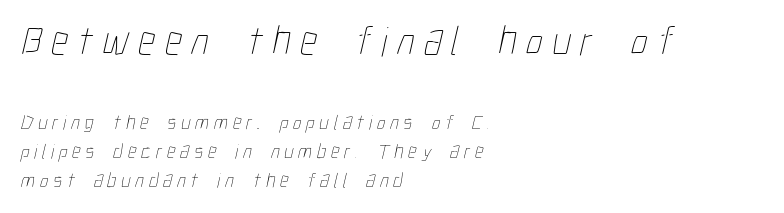
Q: Is the text bold? A: No.
Q: Is the text underlined? A: No.
Q: How is the paragraph aligned? A: Left-aligned.
Q: Is the spacing between letters normal or unusually wide? A: Unusually wide.
Q: Is the spacing between lines tight, normal or loose? A: Normal.
Q: Which block of text is set in a larger size, the first (top) or the second (bottom)? A: The first (top) one.
Q: Width (condensed, normal, or wide)? A: Condensed.
Q: Stroke contrast? A: Low.
Q: x-height? A: Medium.
Q: Monospaced? A: No.
